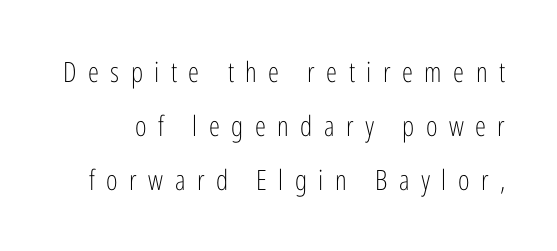
{"serif": "no", "italic": "no", "bold": "no", "weight": "light", "width": "condensed", "stroke_contrast": "low", "x_height": "medium", "monospaced": "no", "underline": "no", "line_spacing": "loose", "line_spacing_ratio": 1.92, "letter_spacing": "wide", "letter_spacing_em": 0.41, "glyph_px": 28}
